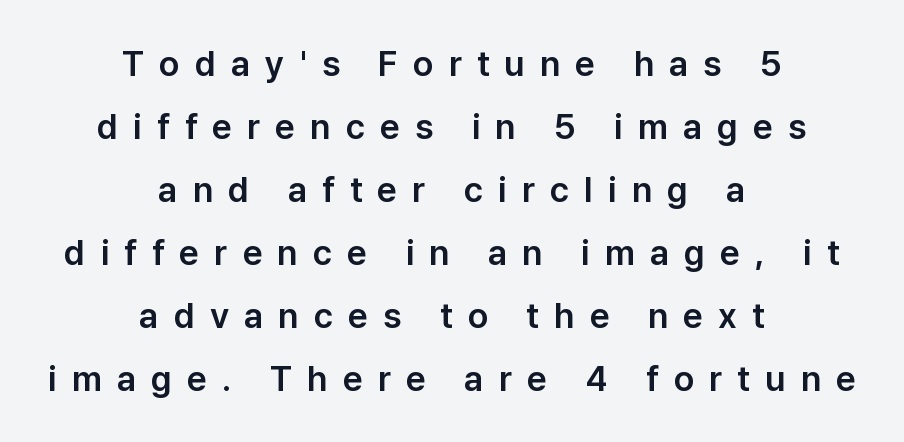
The image shows 35 px sans-serif type, upright; set centered, line spacing 1.8x, unusually wide letter spacing (+0.43 em), not underlined; low stroke contrast and a medium x-height.
